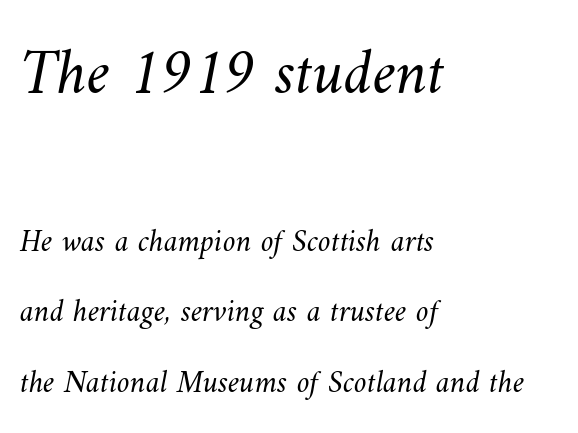
Q: Is the text bold? A: No.
Q: Is the text underlined? A: No.
Q: How is the paragraph aligned? A: Left-aligned.
Q: Is the spacing between letters normal or unusually wide? A: Normal.
Q: Is the spacing between lines tight, normal or loose? A: Loose.
Q: Which block of text is set in a larger size, the first (top) or the second (bottom)? A: The first (top) one.
Q: Width (condensed, normal, or wide)? A: Normal.
Q: Stroke contrast? A: Medium.
Q: x-height? A: Small.
Q: Monospaced? A: No.
